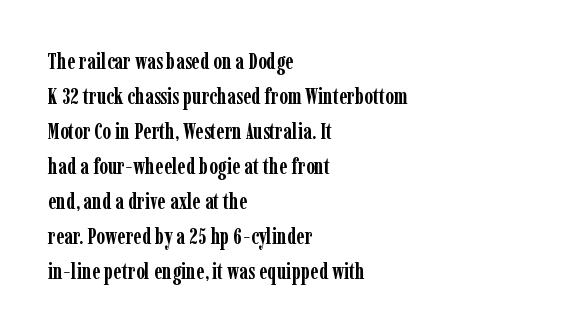
The image shows 22 px bold type, upright; set left-aligned, normal line spacing (1.59x), normal letter spacing, not underlined.
